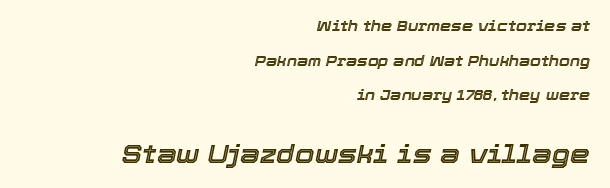
The image shows 25 px text type, italic (leaning right); set right-aligned, loose line spacing (2.47x), normal letter spacing, not underlined; the second (bottom) block is 1.79x larger.
